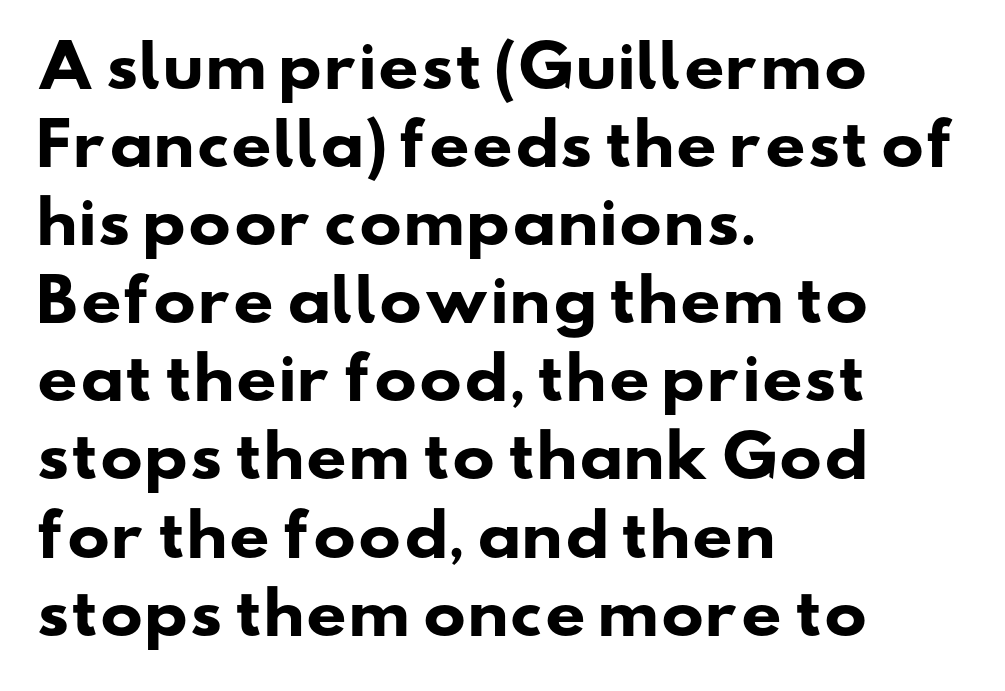
The space beneath each line is pristine and unruled. Teacher's note: observe the even left margin — that is flush-left alignment. A typesetter would call this proportional, since set widths differ per character. You could call the tracking neutral — neither tight nor loose.
